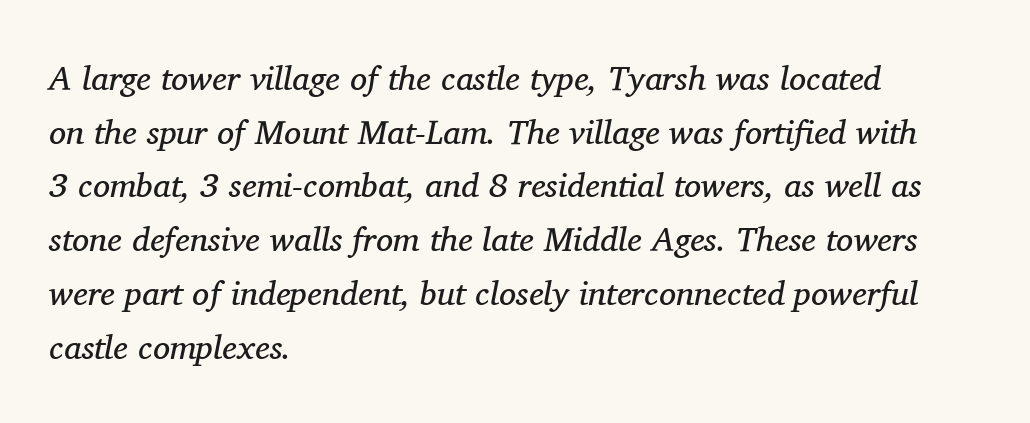
Q: Is the text bold? A: No.
Q: Is the text italic (slanted)? A: Yes, it leans right by about 11 degrees.
Q: Is the typeface a serif or a sans-serif typeface? A: Serif.
Q: Is the text underlined? A: No.
Q: How is the paragraph aligned? A: Left-aligned.
Q: Is the spacing between letters normal or unusually wide? A: Normal.
Q: Is the spacing between lines tight, normal or loose? A: Normal.
Q: Width (condensed, normal, or wide)? A: Normal.
Q: Stroke contrast? A: Medium.
Q: x-height? A: Medium.
Q: Monospaced? A: No.
